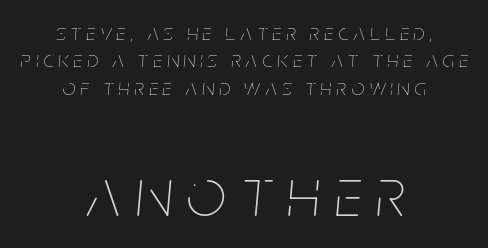
Q: Is the text bold? A: No.
Q: Is the text italic (slanted)? A: Yes, it leans right by about 5 degrees.
Q: Is the text underlined? A: No.
Q: How is the paragraph aligned? A: Centered.
Q: Is the spacing between letters normal or unusually wide? A: Unusually wide.
Q: Which block of text is set in a larger size, the first (top) or the second (bottom)? A: The second (bottom) one.
Q: Width (condensed, normal, or wide)? A: Condensed.
Q: Stroke contrast? A: Low.
Q: x-height? A: Large.
Q: Monospaced? A: No.
